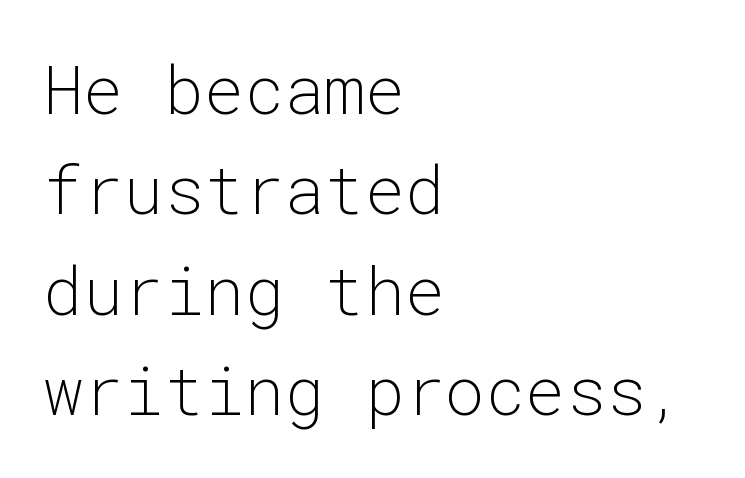
Q: Is the text bold? A: No.
Q: Is the text italic (slanted)? A: No, it is upright.
Q: Is the typeface a serif or a sans-serif typeface? A: Sans-serif.
Q: Is the text underlined? A: No.
Q: How is the paragraph aligned? A: Left-aligned.
Q: Is the spacing between letters normal or unusually wide? A: Normal.
Q: Is the spacing between lines tight, normal or loose? A: Normal.
Q: Width (condensed, normal, or wide)? A: Normal.
Q: Stroke contrast? A: Low.
Q: x-height? A: Medium.
Q: Monospaced? A: Yes.
